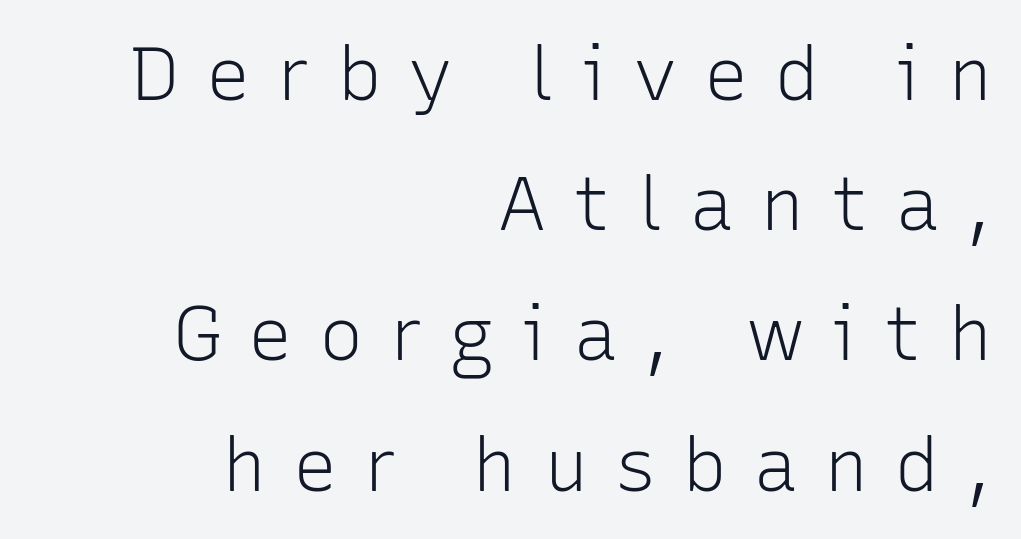
{"serif": "no", "italic": "no", "bold": "no", "weight": "light", "width": "normal", "stroke_contrast": "low", "x_height": "medium", "monospaced": "no", "underline": "no", "align": "right", "line_spacing_ratio": 1.76, "letter_spacing": "wide", "letter_spacing_em": 0.36, "glyph_px": 74}
